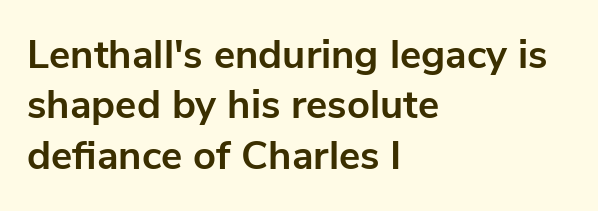
Stroke thickness is high; the sample reads as a true bold. The face used here is proportionally spaced, like ordinary book or web type. How would I describe the line gaps? Plain and ordinary. Notice how the stems are strictly vertical — no italics here. Typeset ragged right — the left edge is the straight one.
